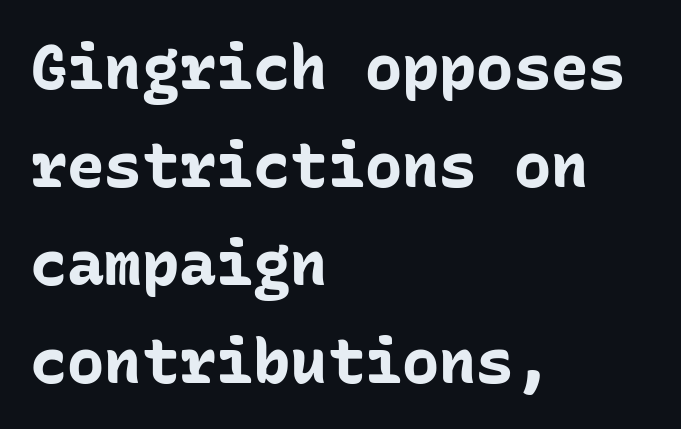
The image shows 62 px bold sans-serif type, upright, monospaced; set left-aligned, normal line spacing (1.58x), normal letter spacing, not underlined; low stroke contrast and a medium x-height.
